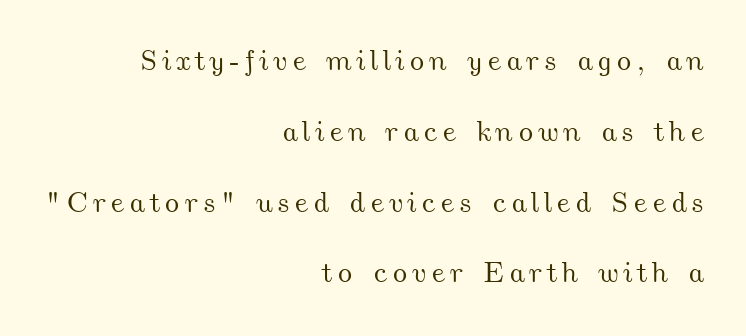
{"width": "wide", "stroke_contrast": "medium", "x_height": "small", "monospaced": "no", "underline": "no", "align": "right", "line_spacing": "loose", "line_spacing_ratio": 2.44, "glyph_px": 29}
